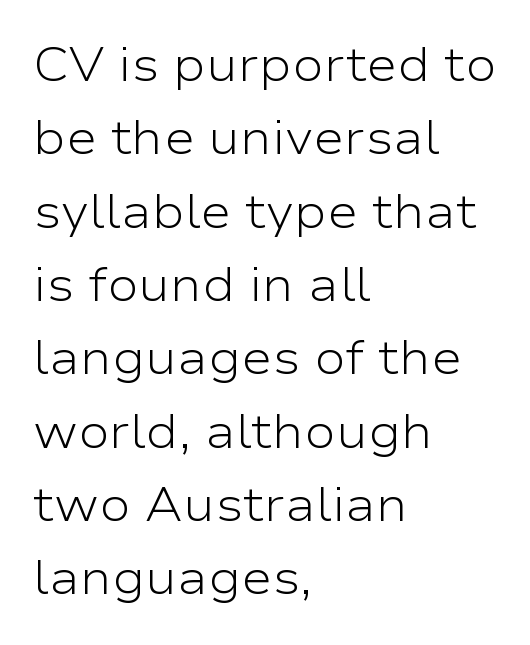
{"serif": "no", "italic": "no", "bold": "no", "weight": "light", "width": "wide", "stroke_contrast": "low", "x_height": "medium", "monospaced": "no", "underline": "no", "align": "left", "line_spacing": "normal", "line_spacing_ratio": 1.56, "letter_spacing": "normal", "letter_spacing_em": 0.0, "glyph_px": 47}
